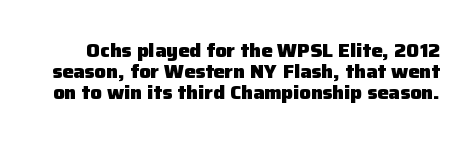
The image shows 20 px bold type, upright; set tight line spacing (1.04x), normal letter spacing, not underlined.
